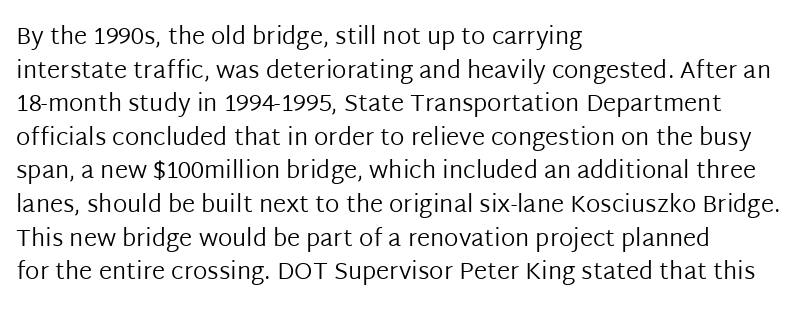
Does the copy run flush right? No — it runs flush left. Does extra space separate the letters? No, they use regular spacing. The letters look calm and open, with moderate or lighter stems. Beneath every word, the page is bare. Normally led — the rows are evenly, conventionally spaced.
